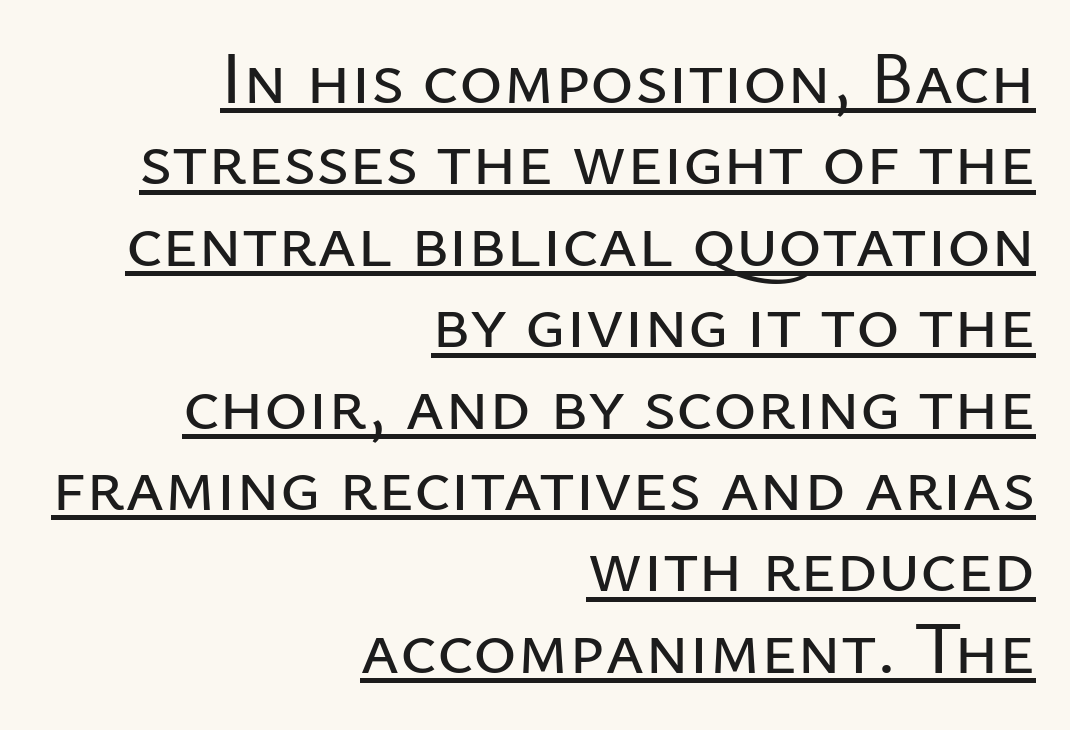
The image shows 74 px sans-serif type, upright; set right-aligned, tight line spacing (1.1x), normal letter spacing, underlined; low stroke contrast and a medium x-height.
